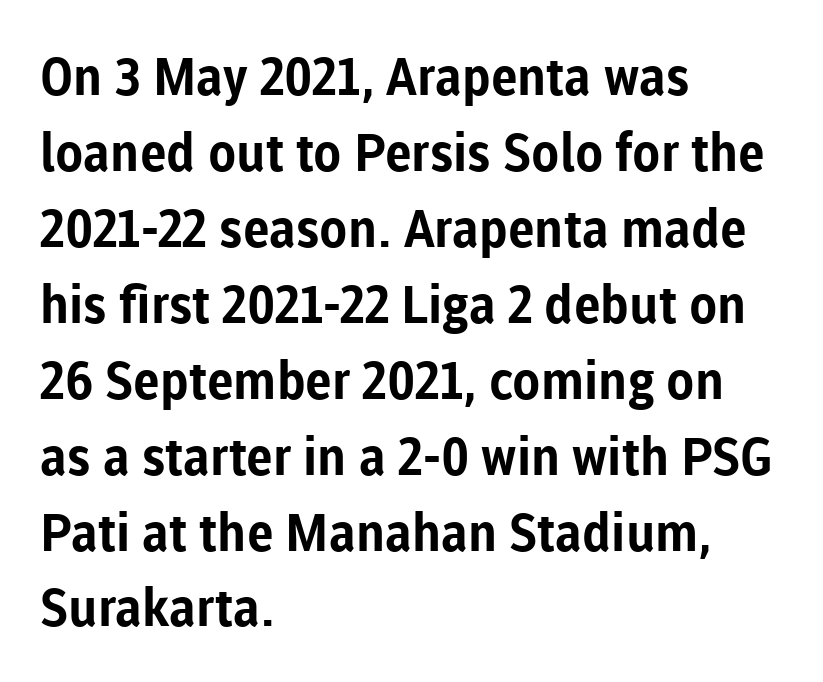
{"serif": "no", "italic": "no", "bold": "yes", "weight": "bold", "width": "normal", "stroke_contrast": "low", "x_height": "medium", "monospaced": "no", "underline": "no", "align": "left", "line_spacing": "normal", "line_spacing_ratio": 1.46, "letter_spacing": "normal", "letter_spacing_em": 0.0, "glyph_px": 52}
